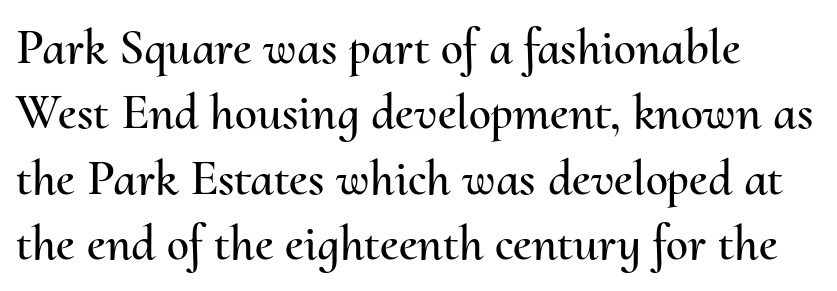
{"italic": "no", "width": "normal", "stroke_contrast": "medium", "x_height": "small", "monospaced": "no", "underline": "no", "line_spacing": "normal", "line_spacing_ratio": 1.31, "letter_spacing": "normal", "letter_spacing_em": 0.0, "glyph_px": 50}
